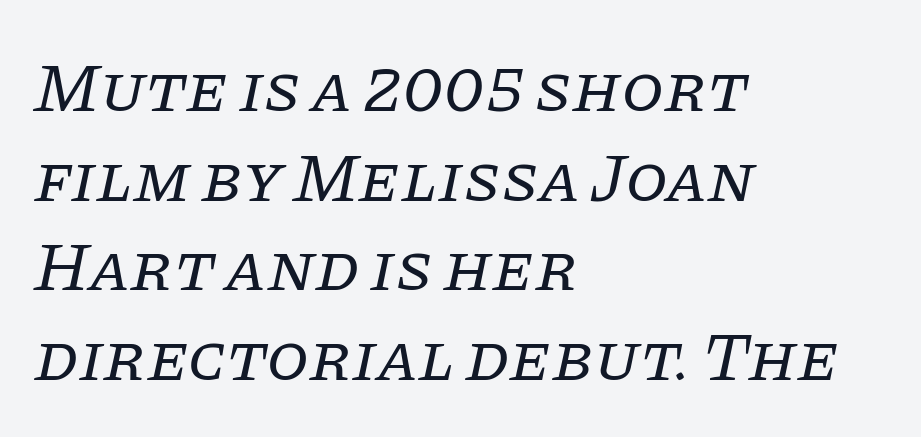
Q: Is the text bold? A: No.
Q: Is the text italic (slanted)? A: Yes, it leans right by about 11 degrees.
Q: Is the typeface a serif or a sans-serif typeface? A: Serif.
Q: Is the text underlined? A: No.
Q: How is the paragraph aligned? A: Left-aligned.
Q: Is the spacing between letters normal or unusually wide? A: Normal.
Q: Is the spacing between lines tight, normal or loose? A: Normal.
Q: Width (condensed, normal, or wide)? A: Normal.
Q: Stroke contrast? A: Low.
Q: x-height? A: Large.
Q: Monospaced? A: No.
